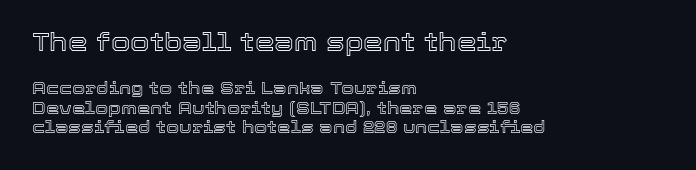
{"italic": "no", "underline": "no", "align": "left", "line_spacing_ratio": 1.16, "letter_spacing": "normal", "letter_spacing_em": 0.0, "larger_block": "first", "size_ratio": 1.47, "glyph_px": 25}
